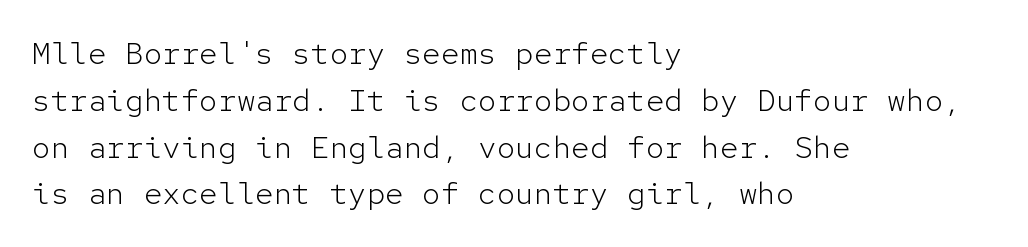
The image shows 31 px light sans-serif type, upright, monospaced; set left-aligned, normal line spacing (1.51x), normal letter spacing, not underlined; low stroke contrast and a medium x-height.
